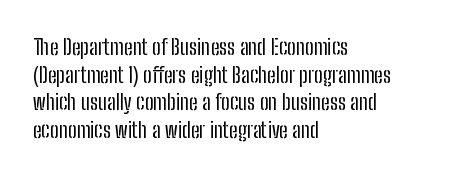
The typeface has the unassuming heft of standard copy or less. Vertical strokes here are truly vertical. A clean baseline with only descenders dipping below it. Default kerning and tracking; the words read as compact shapes.
